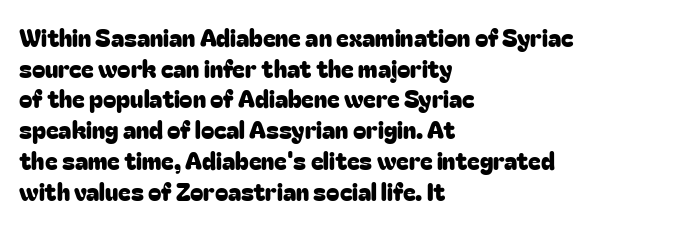
These lines stack with their left ends in a neat column. This sample uses plain, unmodified letter spacing. Rows of type keep a routine distance in the vertical direction. The glyphs are unaccompanied by any horizontal stroke below them. Vertical strokes here are truly vertical.
